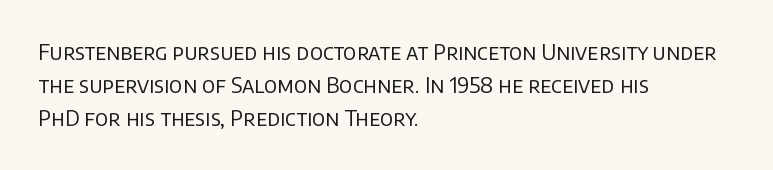
{"italic": "no", "bold": "no", "underline": "no", "align": "left", "line_spacing": "normal", "line_spacing_ratio": 1.58, "letter_spacing": "normal", "letter_spacing_em": 0.0, "glyph_px": 21}
